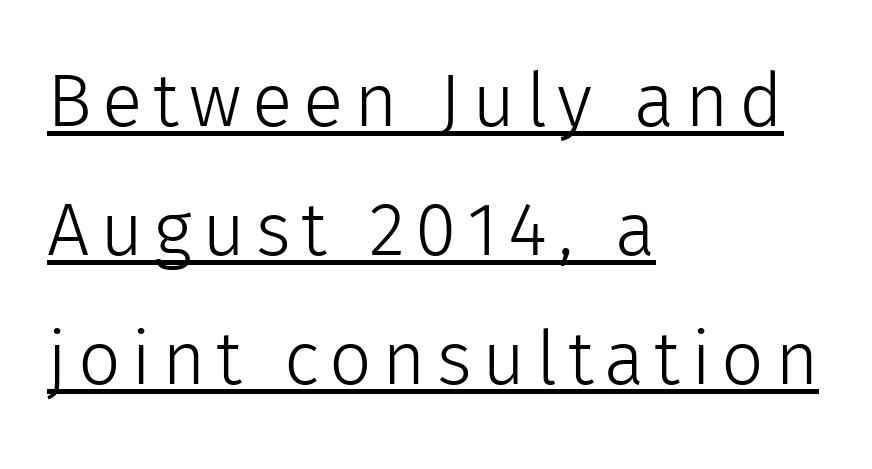
{"serif": "no", "italic": "no", "bold": "no", "weight": "light", "width": "normal", "x_height": "medium", "monospaced": "no", "underline": "yes", "align": "left", "line_spacing_ratio": 1.72, "glyph_px": 75}
